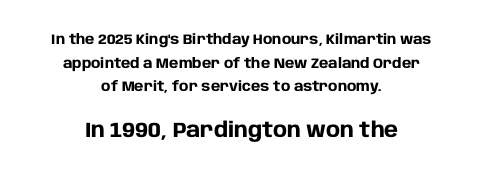
{"italic": "no", "bold": "yes", "underline": "no", "align": "center", "line_spacing": "normal", "line_spacing_ratio": 1.69, "letter_spacing": "normal", "letter_spacing_em": 0.0, "larger_block": "second", "size_ratio": 1.5, "glyph_px": 21}
